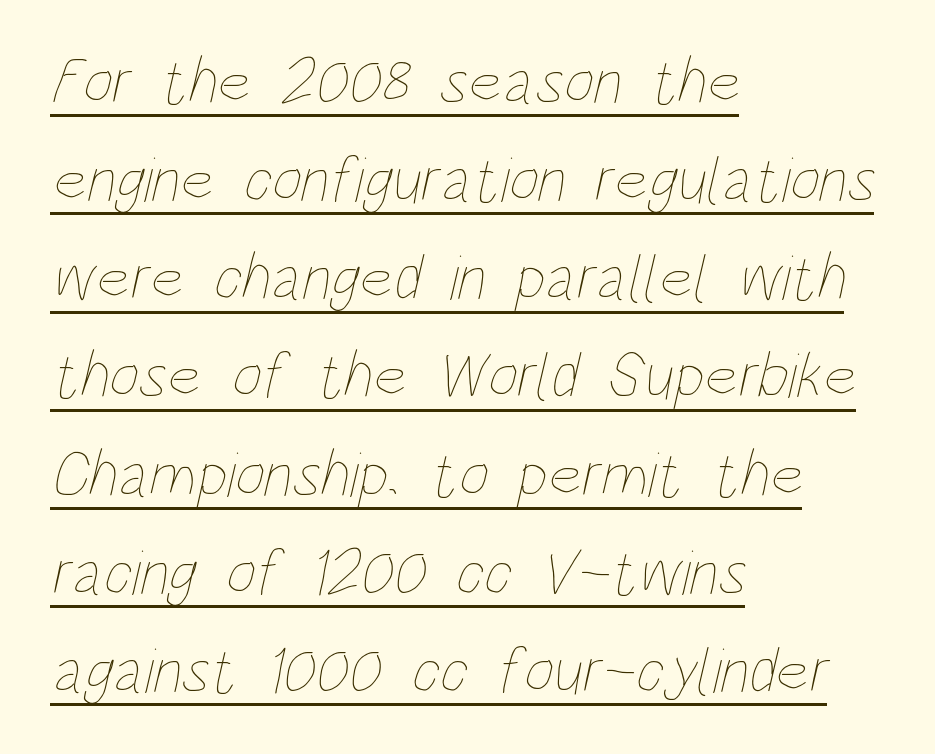
{"bold": "no", "weight": "thin", "width": "condensed", "stroke_contrast": "low", "x_height": "large", "monospaced": "no", "underline": "yes", "align": "left", "line_spacing": "normal", "line_spacing_ratio": 1.51, "letter_spacing": "normal", "letter_spacing_em": 0.0, "glyph_px": 65}
